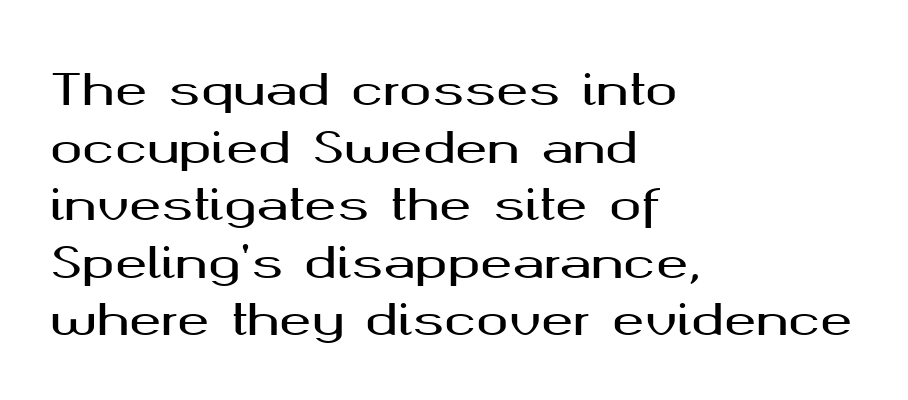
Glyph-to-glyph distance matches everyday printed text. When letters stand straight like this, we call the style roman or upright. Leading matches the norm, producing a regular column. Lines of text with bare space underneath. You can tell from the bare stems that sans-serif type was used. The letters advance in unequal steps, a hallmark of proportional type.
